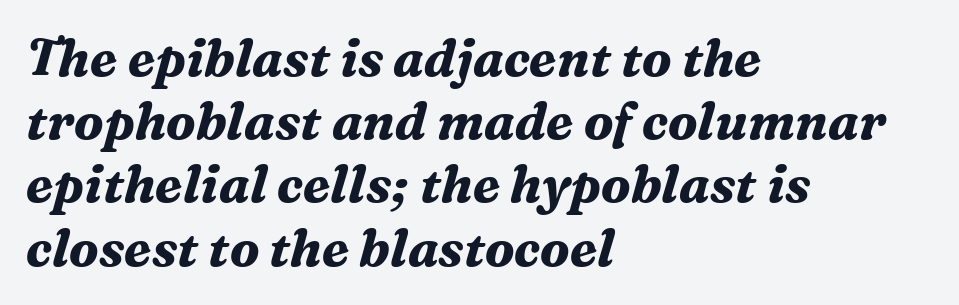
{"serif": "yes", "italic": "yes", "lean": "right", "slant_degrees": 16, "bold": "yes", "weight": "bold", "width": "normal", "stroke_contrast": "medium", "x_height": "medium", "monospaced": "no", "underline": "no", "align": "left", "line_spacing_ratio": 1.24, "letter_spacing": "normal", "letter_spacing_em": 0.0, "glyph_px": 51}
